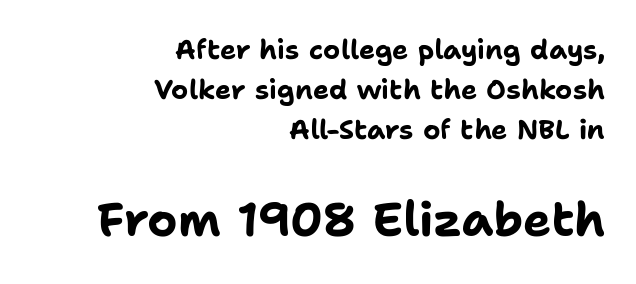
Regarding leading, the lines here are spaced in the standard way. Glance below the letters and you will spot only blank space. The line texture is even and compact thanks to regular tracking. A typesetter would label this face a sans.
